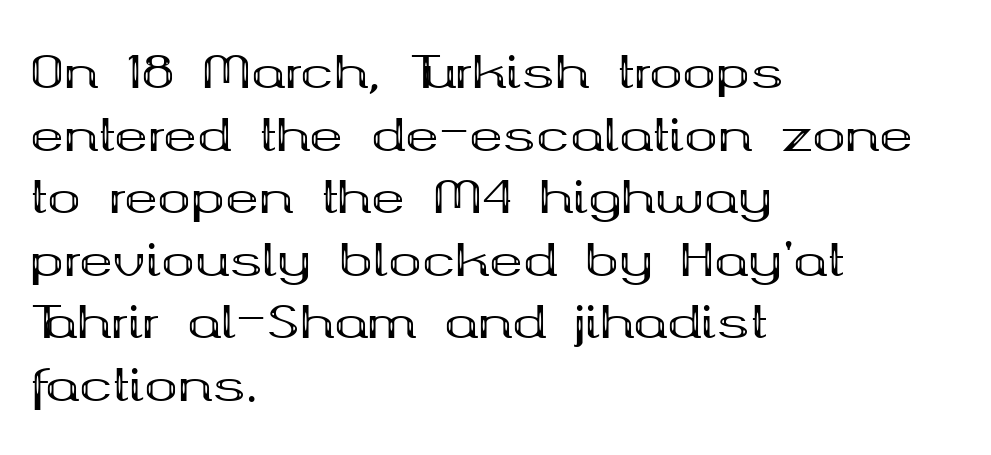
Q: Is the text bold? A: Yes.
Q: Is the text italic (slanted)? A: No, it is upright.
Q: Is the typeface a serif or a sans-serif typeface? A: Serif.
Q: Is the text underlined? A: No.
Q: How is the paragraph aligned? A: Left-aligned.
Q: Is the spacing between letters normal or unusually wide? A: Normal.
Q: Is the spacing between lines tight, normal or loose? A: Normal.
Q: Width (condensed, normal, or wide)? A: Wide.
Q: Stroke contrast? A: Medium.
Q: x-height? A: Medium.
Q: Monospaced? A: No.
